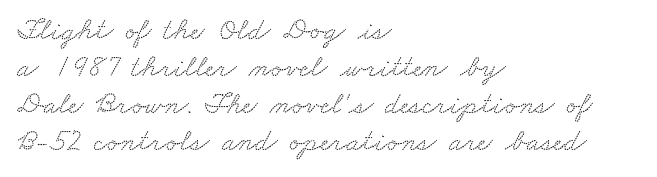
{"serif": "yes", "width": "wide", "stroke_contrast": "low", "x_height": "small", "monospaced": "no", "underline": "no", "align": "left", "line_spacing_ratio": 1.19, "letter_spacing": "normal", "letter_spacing_em": 0.0, "glyph_px": 31}
